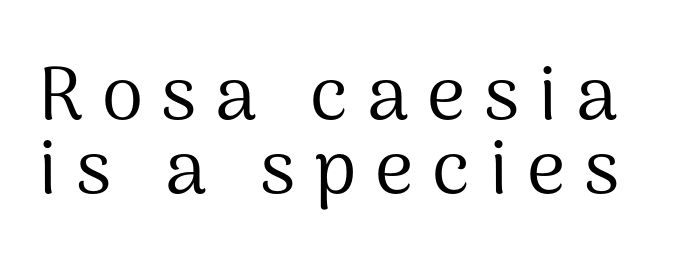
Quick note: interline space is minimal. Letterform terminals end flat and unadorned throughout the passage. Tall strokes in this sample are plumb rather than angled. What stands out about the letter spacing? Its width — letters are far apart. Is this a heavy cut? Hardly; it is regular or lighter. Here the designer chose a conventional face with non-uniform glyph widths.
